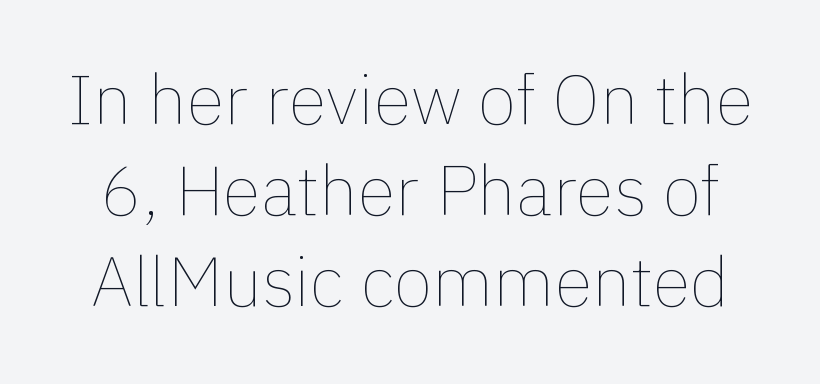
Q: Is the text bold? A: No.
Q: Is the text italic (slanted)? A: No, it is upright.
Q: Is the text underlined? A: No.
Q: Is the spacing between letters normal or unusually wide? A: Normal.
Q: Is the spacing between lines tight, normal or loose? A: Normal.
Q: Width (condensed, normal, or wide)? A: Normal.
Q: Stroke contrast? A: Low.
Q: x-height? A: Medium.
Q: Monospaced? A: No.
